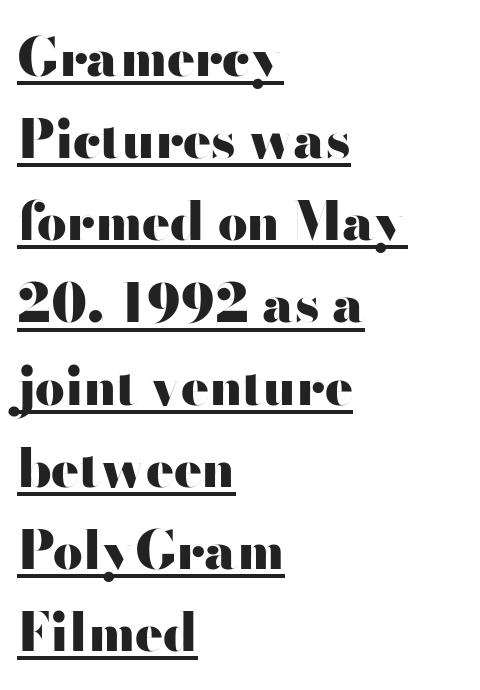
The image shows 52 px heavy, wide type, upright; set left-aligned, normal line spacing (1.58x), normal letter spacing, underlined; high stroke contrast and a small x-height.
